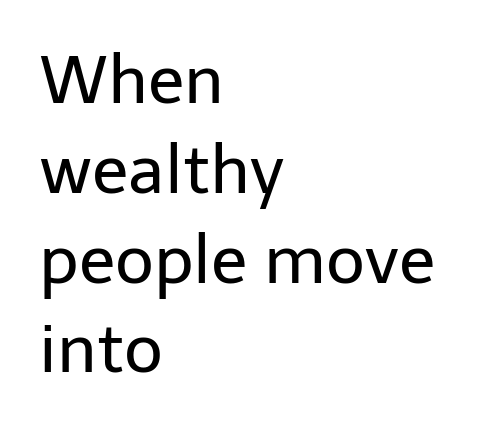
{"serif": "no", "italic": "no", "bold": "no", "weight": "regular", "width": "normal", "stroke_contrast": "low", "x_height": "medium", "monospaced": "no", "underline": "no", "align": "left", "line_spacing": "normal", "line_spacing_ratio": 1.34, "letter_spacing": "normal", "letter_spacing_em": 0.0, "glyph_px": 67}
